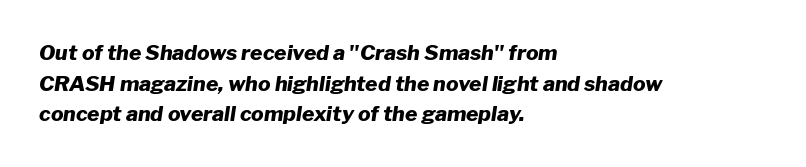
The rendering anchors every line to the left-hand side. Nothing unusual about the tracking: characters are spaced as the font intends. Weight: bold. Posture: slanted. The string is rendered with underlining switched off.
